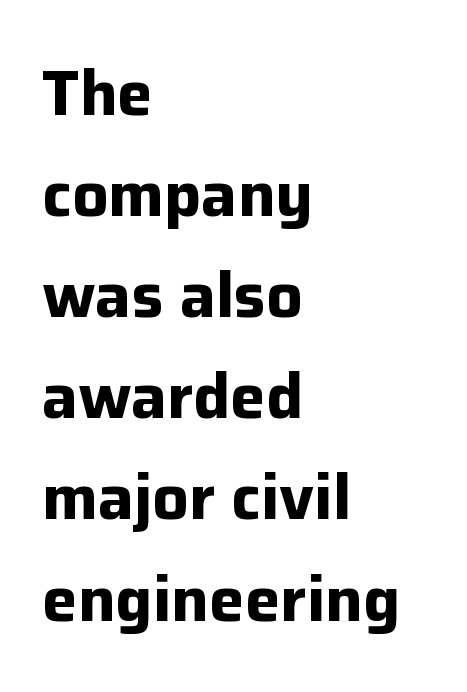
{"serif": "no", "italic": "no", "bold": "yes", "weight": "bold", "width": "normal", "stroke_contrast": "low", "x_height": "medium", "monospaced": "no", "underline": "no", "align": "left", "line_spacing": "normal", "line_spacing_ratio": 1.58, "letter_spacing": "normal", "letter_spacing_em": 0.0, "glyph_px": 64}
